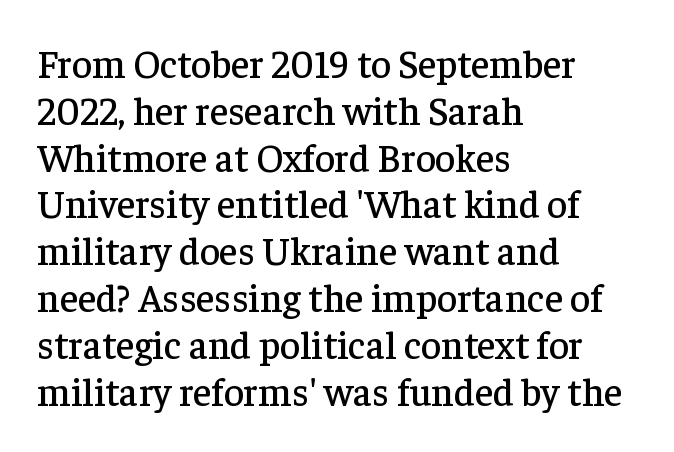
{"serif": "yes", "italic": "no", "width": "normal", "stroke_contrast": "low", "x_height": "medium", "monospaced": "no", "underline": "no", "align": "left", "line_spacing_ratio": 1.2, "letter_spacing": "normal", "letter_spacing_em": 0.0, "glyph_px": 39}
